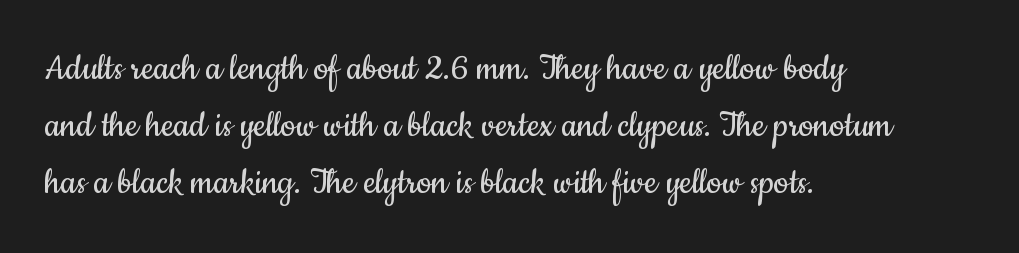
Q: Is the text bold? A: No.
Q: Is the text italic (slanted)? A: Yes.
Q: Is the typeface a serif or a sans-serif typeface? A: Sans-serif.
Q: Is the text underlined? A: No.
Q: How is the paragraph aligned? A: Left-aligned.
Q: Is the spacing between letters normal or unusually wide? A: Normal.
Q: Is the spacing between lines tight, normal or loose? A: Normal.
Q: Width (condensed, normal, or wide)? A: Condensed.
Q: Stroke contrast? A: Low.
Q: x-height? A: Small.
Q: Monospaced? A: No.
